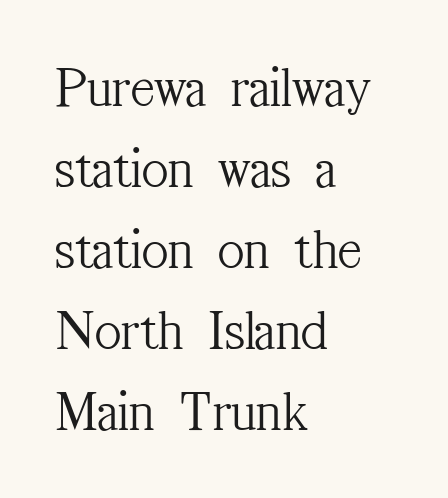
The image shows 57 px light, condensed serif type, upright; set left-aligned, normal line spacing (1.42x), normal letter spacing, not underlined; medium stroke contrast and a medium x-height.
